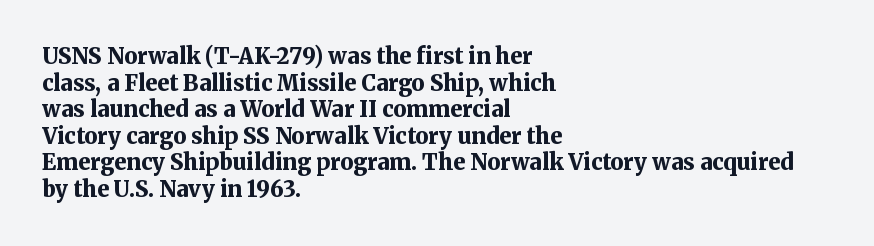
Which margin do the lines hug? The left one — the right edge is uneven. Weight check: bold — yes, fully. Tracking here is standard; glyphs follow each other at the usual distance. Unlike italic type, these characters show no tilt at all. Just letters on the line, the space beneath them empty.
